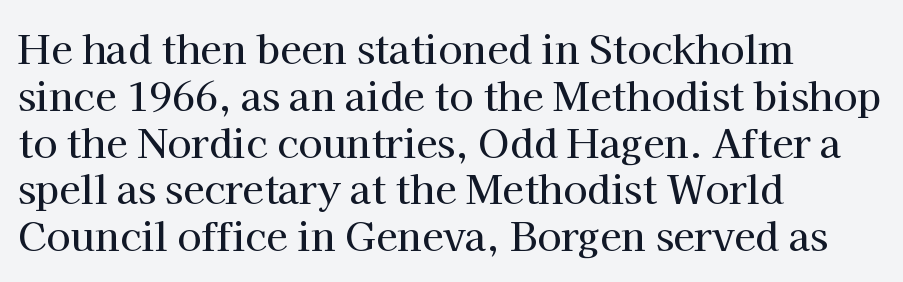
Q: Is the text italic (slanted)? A: No, it is upright.
Q: Is the typeface a serif or a sans-serif typeface? A: Serif.
Q: Is the text underlined? A: No.
Q: How is the paragraph aligned? A: Left-aligned.
Q: Is the spacing between letters normal or unusually wide? A: Normal.
Q: Width (condensed, normal, or wide)? A: Normal.
Q: Stroke contrast? A: High.
Q: x-height? A: Medium.
Q: Monospaced? A: No.
